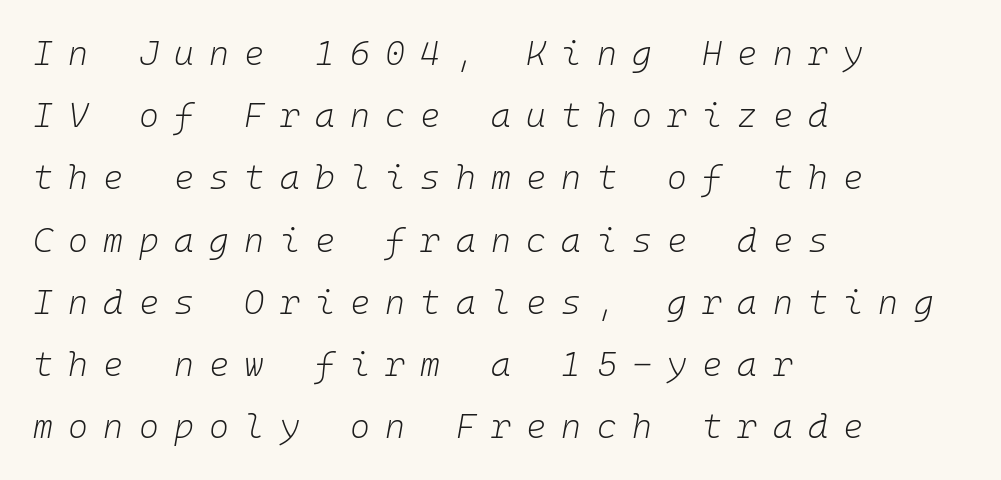
{"italic": "yes", "lean": "right", "slant_degrees": 10, "bold": "no", "weight": "light", "width": "normal", "stroke_contrast": "low", "x_height": "medium", "monospaced": "yes", "underline": "no", "align": "left", "line_spacing_ratio": 1.83, "letter_spacing": "wide", "letter_spacing_em": 0.45, "glyph_px": 34}
